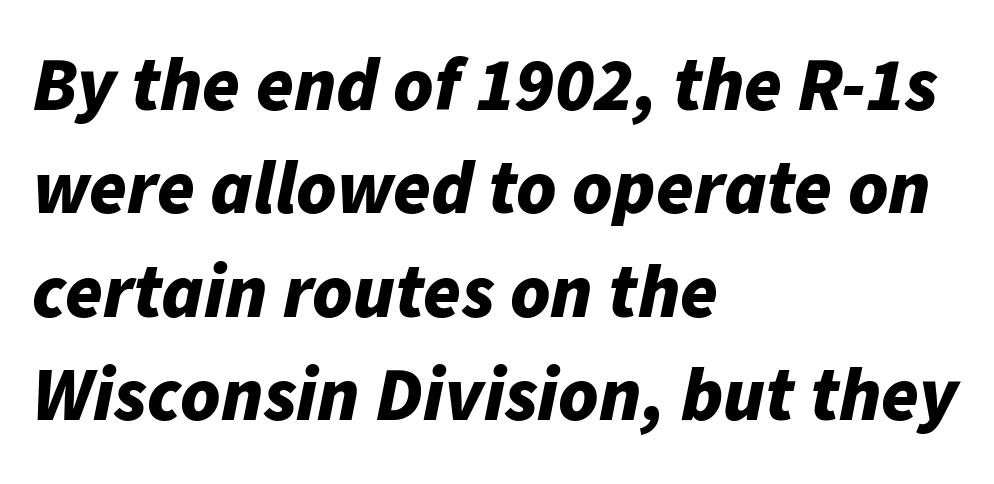
The image shows 76 px bold type, italic (leaning right); set left-aligned, normal line spacing (1.36x), normal letter spacing, not underlined; low stroke contrast and a medium x-height.
